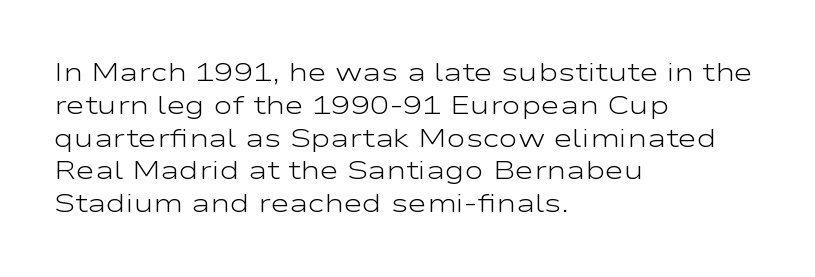
The image shows 26 px text type, upright; set left-aligned, normal line spacing (1.26x), normal letter spacing, not underlined.
